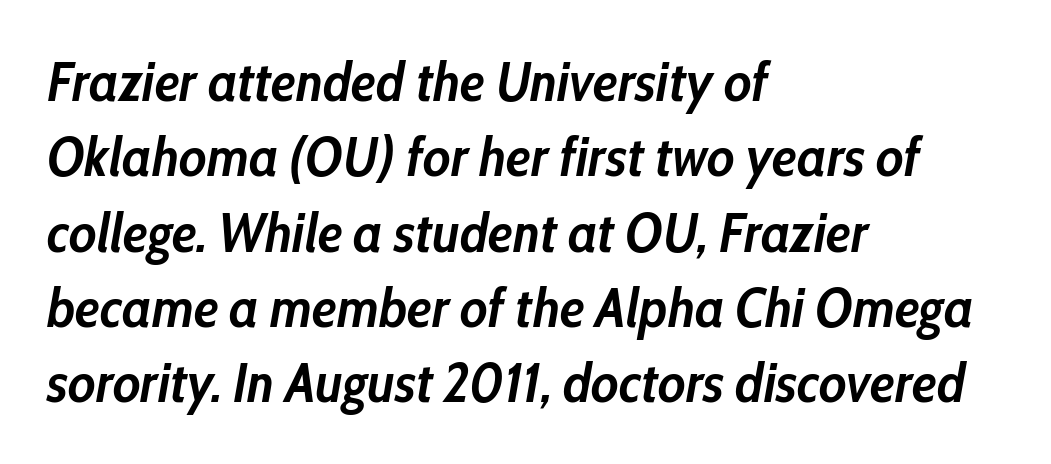
{"italic": "yes", "lean": "right", "slant_degrees": 10, "bold": "yes", "weight": "semibold", "width": "condensed", "stroke_contrast": "low", "x_height": "medium", "monospaced": "no", "underline": "no", "align": "left", "line_spacing": "normal", "line_spacing_ratio": 1.37, "letter_spacing": "normal", "letter_spacing_em": 0.0, "glyph_px": 55}
